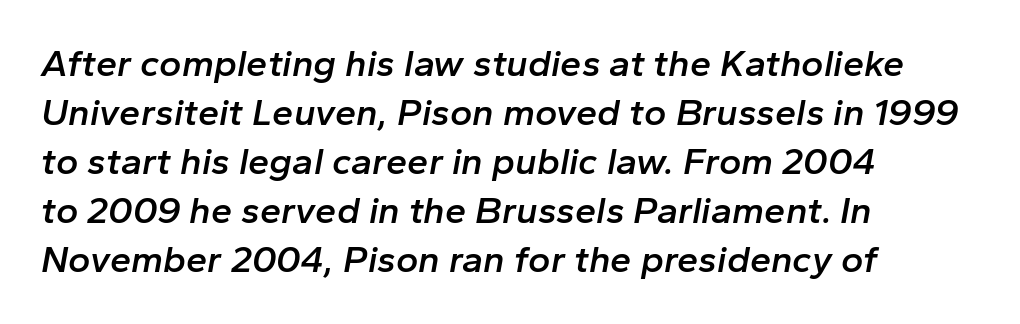
{"italic": "yes", "lean": "right", "slant_degrees": 10, "bold": "semi", "weight": "semibold", "width": "normal", "stroke_contrast": "low", "x_height": "medium", "monospaced": "no", "underline": "no", "align": "left", "line_spacing": "normal", "line_spacing_ratio": 1.29, "letter_spacing": "normal", "letter_spacing_em": 0.0, "glyph_px": 38}
